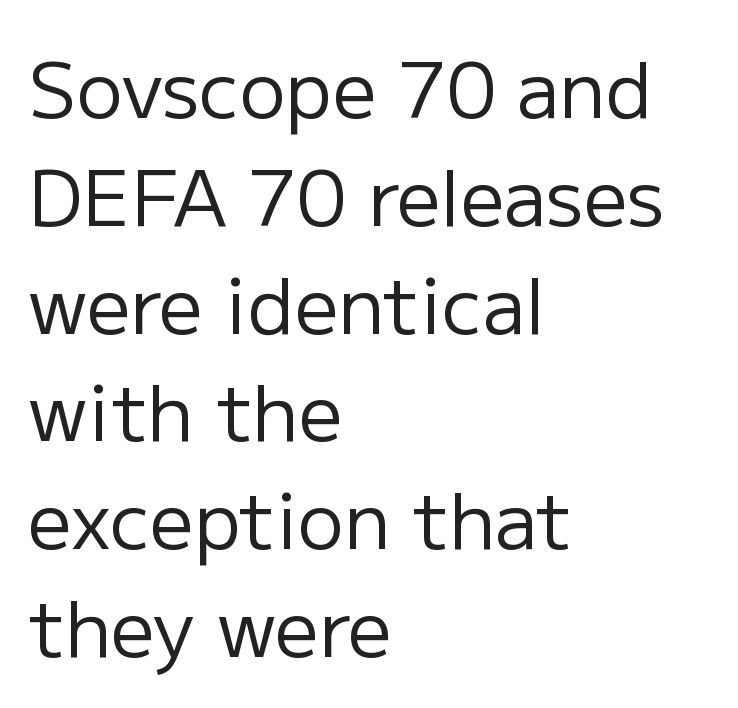
Q: Is the text bold? A: No.
Q: Is the text italic (slanted)? A: No, it is upright.
Q: Is the typeface a serif or a sans-serif typeface? A: Sans-serif.
Q: Is the text underlined? A: No.
Q: How is the paragraph aligned? A: Left-aligned.
Q: Is the spacing between letters normal or unusually wide? A: Normal.
Q: Is the spacing between lines tight, normal or loose? A: Normal.
Q: Width (condensed, normal, or wide)? A: Normal.
Q: Stroke contrast? A: Low.
Q: x-height? A: Medium.
Q: Monospaced? A: No.
